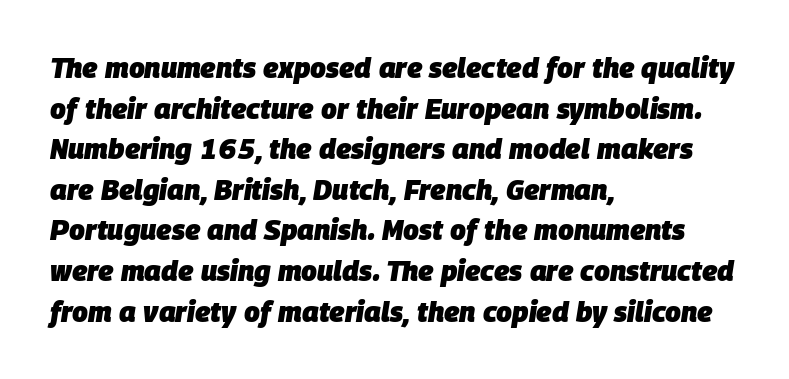
{"italic": "yes", "lean": "right", "slant_degrees": 9, "bold": "yes", "weight": "heavy", "width": "normal", "stroke_contrast": "low", "x_height": "large", "monospaced": "no", "underline": "no", "align": "left", "line_spacing": "normal", "line_spacing_ratio": 1.45, "letter_spacing": "normal", "letter_spacing_em": 0.0, "glyph_px": 28}
